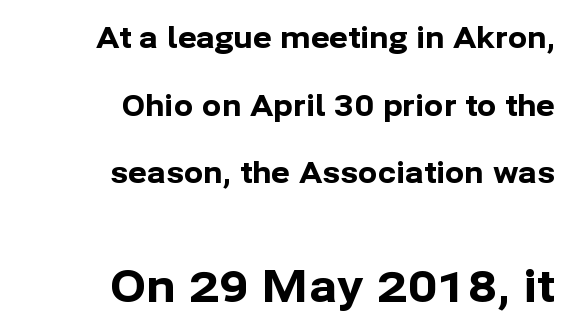
The image shows 44 px bold sans-serif type, upright; set right-aligned, loose line spacing (2.33x), normal letter spacing, not underlined; the second (bottom) block is 1.52x larger; low stroke contrast and a medium x-height.
